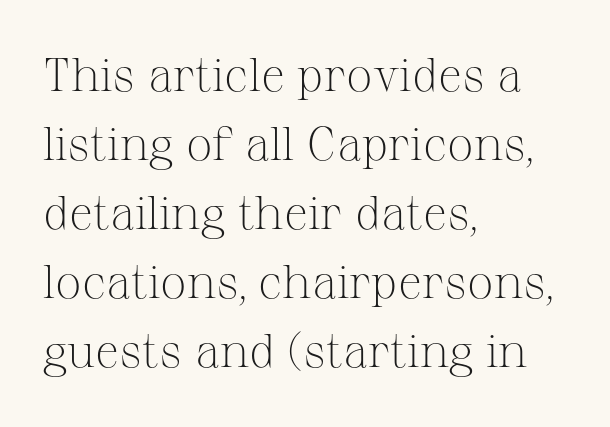
{"serif": "yes", "italic": "no", "bold": "no", "weight": "light", "width": "normal", "stroke_contrast": "medium", "x_height": "medium", "monospaced": "no", "underline": "no", "align": "left", "line_spacing": "normal", "line_spacing_ratio": 1.47, "letter_spacing": "normal", "letter_spacing_em": 0.0, "glyph_px": 47}
